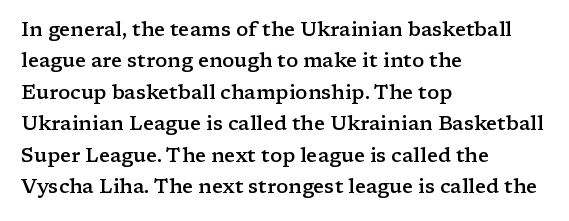
The image shows 20 px text type, upright; set left-aligned, normal line spacing (1.57x), normal letter spacing, not underlined.
